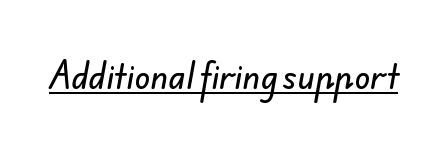
Somebody hit Ctrl+U on this one — the words are underlined. The typeface chosen for these lines omits serifs. Honestly, the letter spacing is just normal — you wouldn't notice it. The rendering uses natural spacing where letterforms have individual widths.
